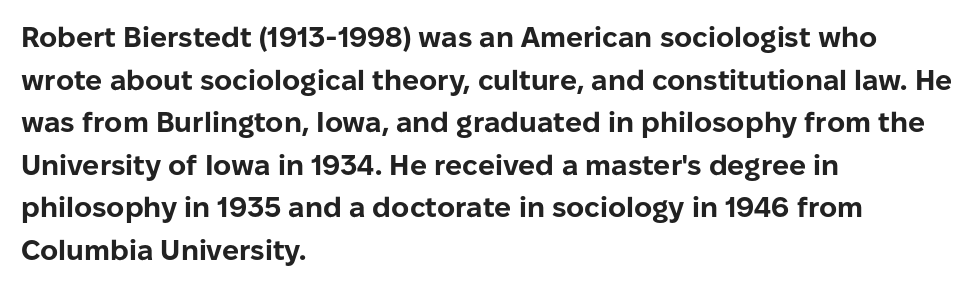
Each letter keeps its own natural width here, so spacing adapts to shape. Its strokes are broad and dark, the hallmark of bold type. The font's upright variant was chosen for this text. Classification — sans serif. Just letters on the line, the space beneath them empty. A normal amount of white space separates one row of letters from the next.
